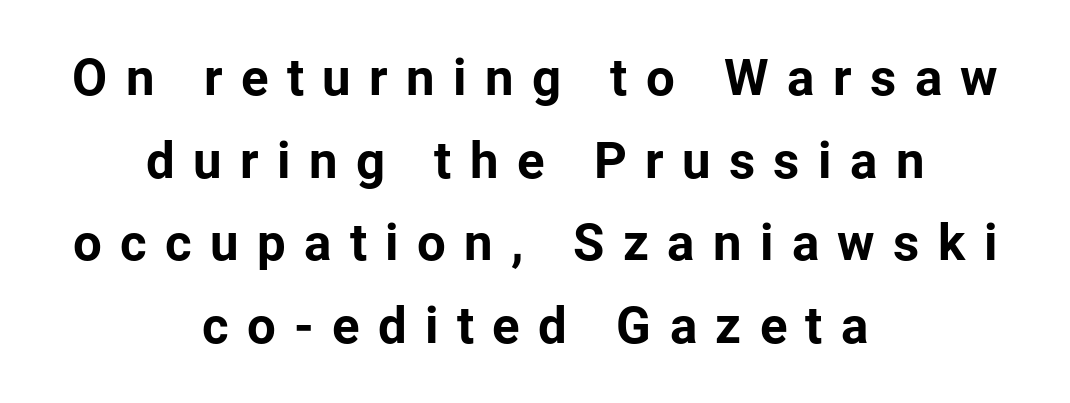
Q: Is the text bold? A: Yes.
Q: Is the text italic (slanted)? A: No, it is upright.
Q: Is the typeface a serif or a sans-serif typeface? A: Sans-serif.
Q: Is the text underlined? A: No.
Q: How is the paragraph aligned? A: Centered.
Q: Is the spacing between letters normal or unusually wide? A: Unusually wide.
Q: Is the spacing between lines tight, normal or loose? A: Normal.
Q: Width (condensed, normal, or wide)? A: Normal.
Q: Stroke contrast? A: Low.
Q: x-height? A: Medium.
Q: Monospaced? A: No.
